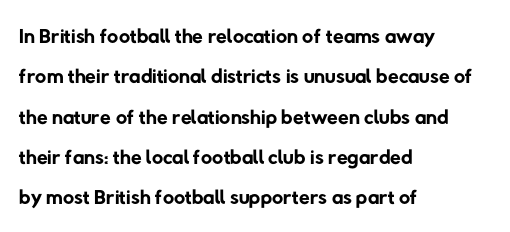
Stem width sits at or under what a default text font uses. Whoever set this chose a conventional vertical rhythm. The lines in this sample share a left origin and differ only in where they stop. The baseline area is clear.
